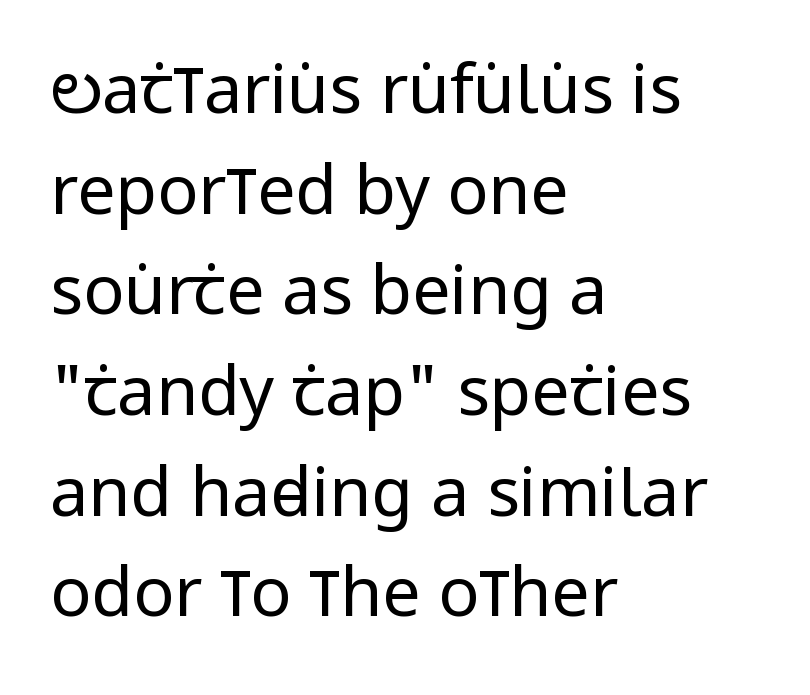
The image shows 68 px regular-weight, condensed sans-serif type, upright; set left-aligned, normal line spacing (1.48x), normal letter spacing, not underlined; low stroke contrast and a large x-height.
